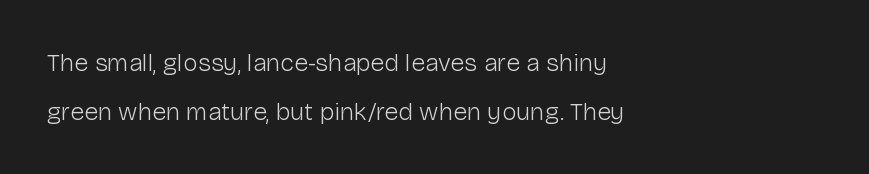
The image shows 25 px text type, upright; set left-aligned, loose line spacing (1.96x), normal letter spacing, not underlined.
